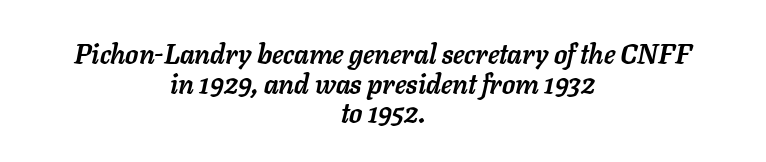
A clean baseline with only descenders dipping below it. Heavy-handed strokes throughout: this text is bold. Is there much room between lines? No — they nearly touch. The letterforms sit shoulder to shoulder at normal distance.
